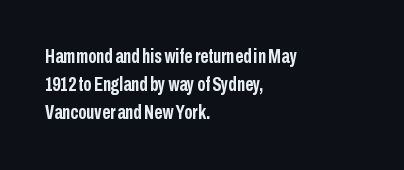
Q: Is the text bold? A: Yes.
Q: Is the text italic (slanted)? A: No, it is upright.
Q: Is the text underlined? A: No.
Q: How is the paragraph aligned? A: Left-aligned.
Q: Is the spacing between letters normal or unusually wide? A: Normal.
Q: Is the spacing between lines tight, normal or loose? A: Normal.
